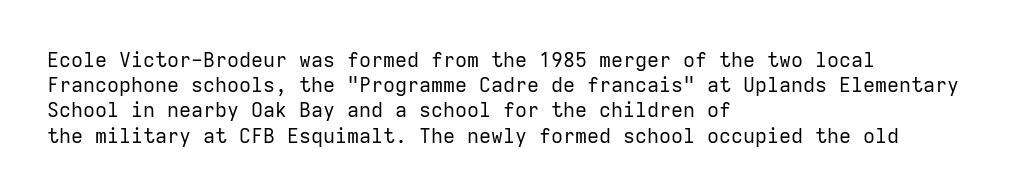
{"italic": "no", "bold": "no", "underline": "no", "align": "left", "line_spacing": "normal", "line_spacing_ratio": 1.26, "letter_spacing": "normal", "letter_spacing_em": 0.0, "glyph_px": 20}
